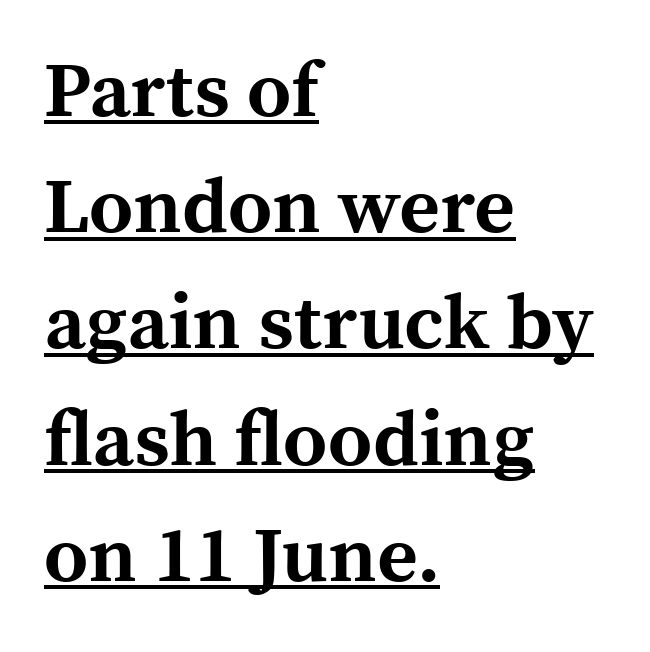
{"serif": "yes", "italic": "no", "bold": "yes", "weight": "bold", "width": "normal", "x_height": "medium", "monospaced": "no", "underline": "yes", "align": "left", "line_spacing": "normal", "line_spacing_ratio": 1.49, "letter_spacing": "normal", "letter_spacing_em": 0.0, "glyph_px": 78}
